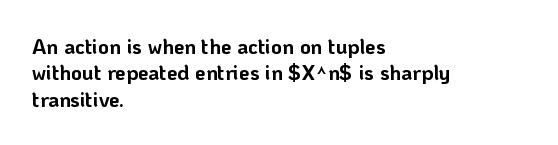
What weight is shown? A full bold with thick strokes. The lettering holds an erect, upright posture throughout. Plain, unruled lines of type. The rendering keeps characters at their native spacing. Leading: standard.
